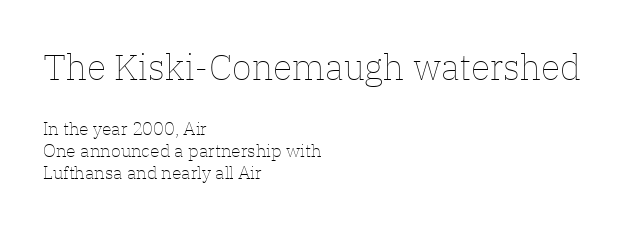
The image shows 36 px thin type, upright; set left-aligned, line spacing 1.22x, normal letter spacing, not underlined; the first (top) block is 2.0x larger; low stroke contrast and a medium x-height.
